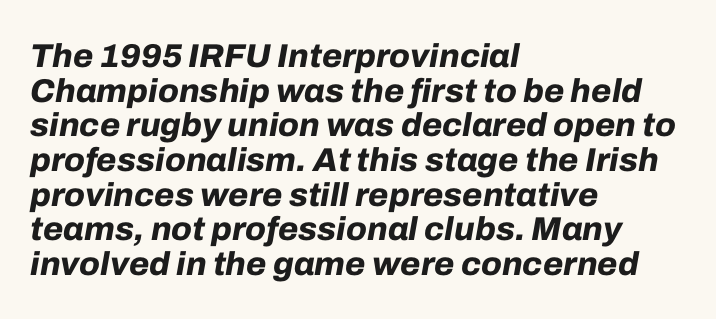
Q: Is the text bold? A: Yes.
Q: Is the text italic (slanted)? A: Yes, it leans right by about 10 degrees.
Q: Is the text underlined? A: No.
Q: How is the paragraph aligned? A: Left-aligned.
Q: Is the spacing between letters normal or unusually wide? A: Normal.
Q: Is the spacing between lines tight, normal or loose? A: Tight.
Q: Width (condensed, normal, or wide)? A: Normal.
Q: Stroke contrast? A: Low.
Q: x-height? A: Medium.
Q: Monospaced? A: No.
